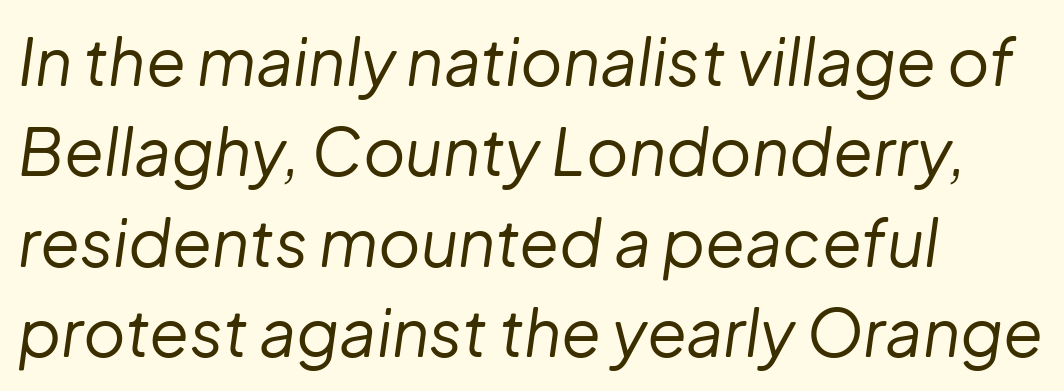
Q: Is the text bold? A: No.
Q: Is the text italic (slanted)? A: Yes, it leans right by about 8 degrees.
Q: Is the text underlined? A: No.
Q: How is the paragraph aligned? A: Left-aligned.
Q: Is the spacing between letters normal or unusually wide? A: Normal.
Q: Is the spacing between lines tight, normal or loose? A: Normal.
Q: Width (condensed, normal, or wide)? A: Normal.
Q: Stroke contrast? A: Low.
Q: x-height? A: Medium.
Q: Monospaced? A: No.
